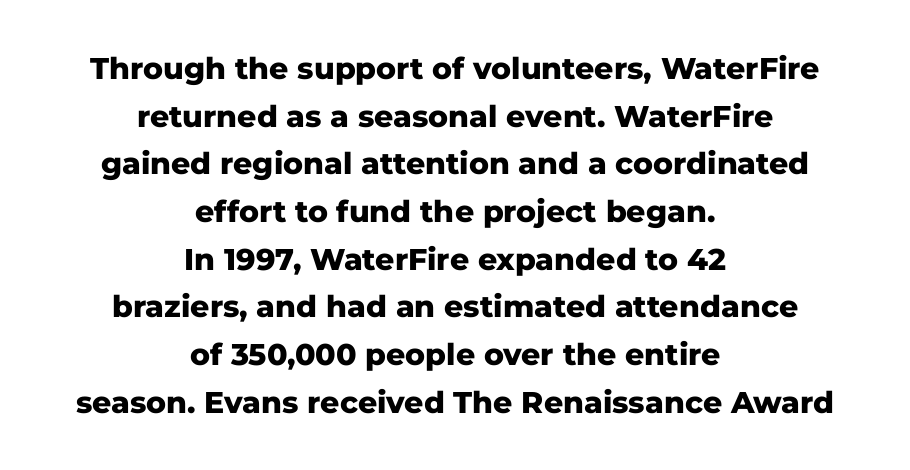
Q: Is the text bold? A: Yes.
Q: Is the text italic (slanted)? A: No, it is upright.
Q: Is the typeface a serif or a sans-serif typeface? A: Sans-serif.
Q: Is the text underlined? A: No.
Q: How is the paragraph aligned? A: Centered.
Q: Is the spacing between letters normal or unusually wide? A: Normal.
Q: Is the spacing between lines tight, normal or loose? A: Normal.
Q: Width (condensed, normal, or wide)? A: Normal.
Q: Stroke contrast? A: Low.
Q: x-height? A: Medium.
Q: Monospaced? A: No.
